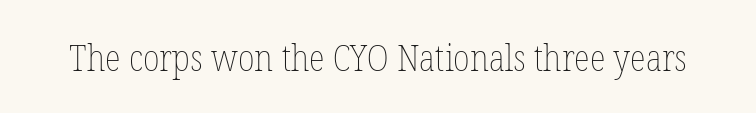
The image shows 37 px thin, condensed type, upright; set normal letter spacing, not underlined; low stroke contrast and a medium x-height.
